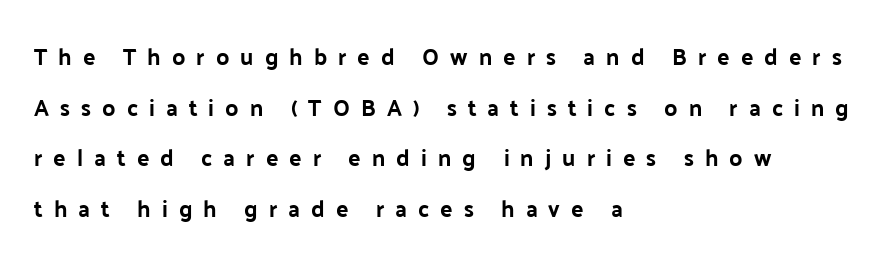
The image shows 23 px text type, upright; set left-aligned, loose line spacing (2.2x), unusually wide letter spacing (+0.48 em), not underlined.
